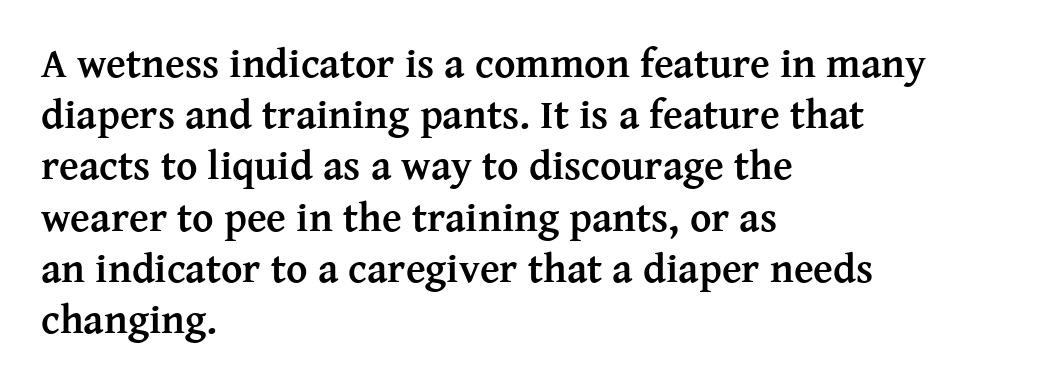
Q: Is the text bold? A: Yes.
Q: Is the text italic (slanted)? A: No, it is upright.
Q: Is the typeface a serif or a sans-serif typeface? A: Serif.
Q: Is the text underlined? A: No.
Q: How is the paragraph aligned? A: Left-aligned.
Q: Is the spacing between letters normal or unusually wide? A: Normal.
Q: Is the spacing between lines tight, normal or loose? A: Normal.
Q: Width (condensed, normal, or wide)? A: Normal.
Q: Stroke contrast? A: Medium.
Q: x-height? A: Medium.
Q: Monospaced? A: No.
